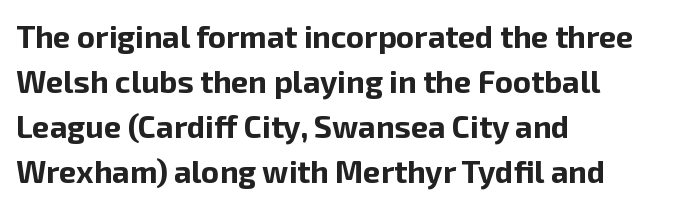
Q: Is the text bold? A: Yes.
Q: Is the text italic (slanted)? A: No, it is upright.
Q: Is the typeface a serif or a sans-serif typeface? A: Sans-serif.
Q: Is the text underlined? A: No.
Q: How is the paragraph aligned? A: Left-aligned.
Q: Is the spacing between letters normal or unusually wide? A: Normal.
Q: Is the spacing between lines tight, normal or loose? A: Normal.
Q: Width (condensed, normal, or wide)? A: Normal.
Q: Stroke contrast? A: Low.
Q: x-height? A: Medium.
Q: Monospaced? A: No.
